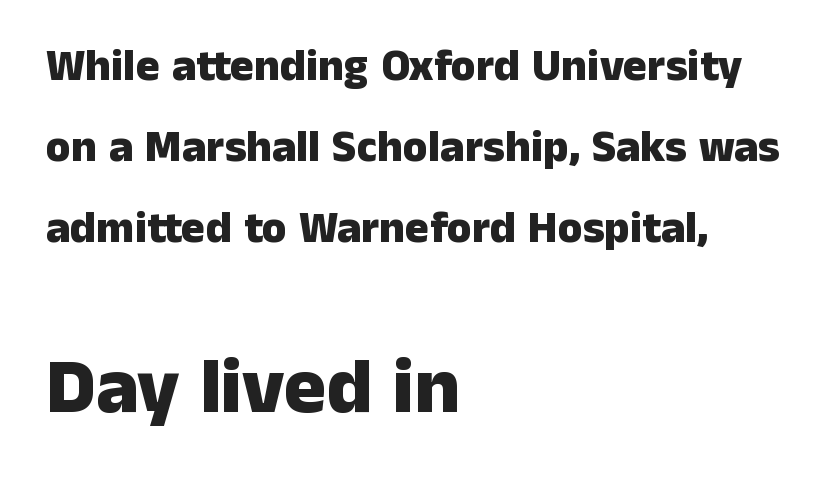
A sans-serif font was chosen for this passage. The font is running at its bold setting. Top chunk: small. Bottom chunk: large. Standard letterfit; no display-style spreading of the glyphs. Nope, not italic — everything's standing straight.
